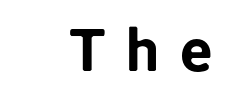
Q: Is the text italic (slanted)? A: No, it is upright.
Q: Is the typeface a serif or a sans-serif typeface? A: Sans-serif.
Q: Is the text underlined? A: No.
Q: Is the spacing between letters normal or unusually wide? A: Unusually wide.
Q: Width (condensed, normal, or wide)? A: Normal.
Q: Stroke contrast? A: Low.
Q: x-height? A: Medium.
Q: Monospaced? A: No.
